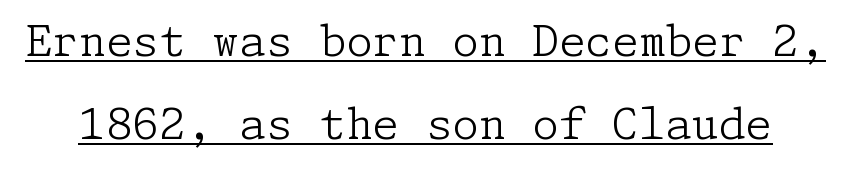
The image shows 43 px light serif type, upright; set loose line spacing (1.92x), normal letter spacing, underlined; low stroke contrast and a medium x-height.
